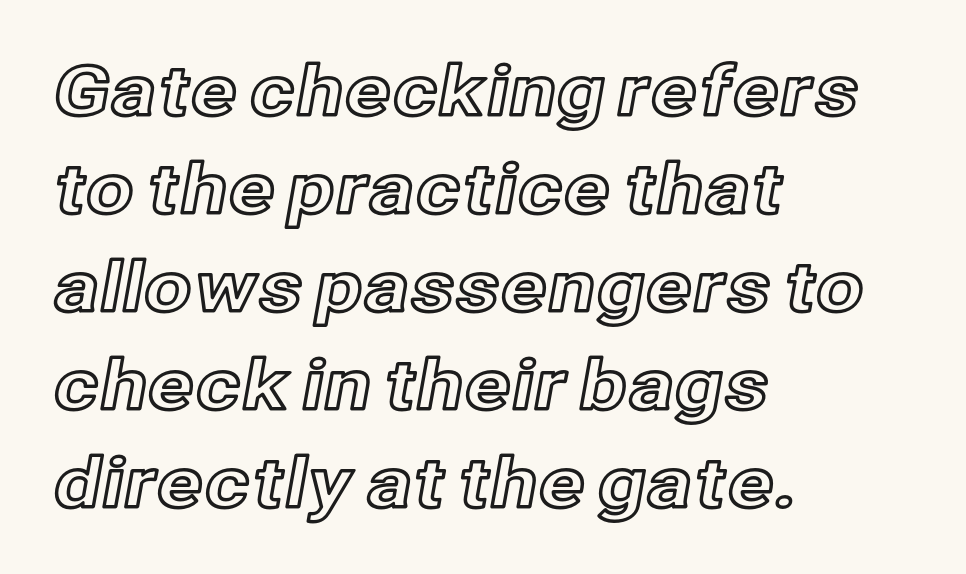
Q: Is the text italic (slanted)? A: Yes.
Q: Is the text underlined? A: No.
Q: How is the paragraph aligned? A: Left-aligned.
Q: Is the spacing between letters normal or unusually wide? A: Normal.
Q: Is the spacing between lines tight, normal or loose? A: Normal.
Q: Width (condensed, normal, or wide)? A: Normal.
Q: x-height? A: Medium.
Q: Monospaced? A: No.
